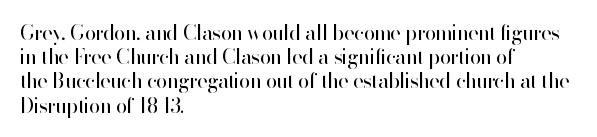
{"italic": "no", "bold": "no", "underline": "no", "align": "left", "line_spacing_ratio": 1.21, "letter_spacing": "normal", "letter_spacing_em": 0.0, "glyph_px": 20}
